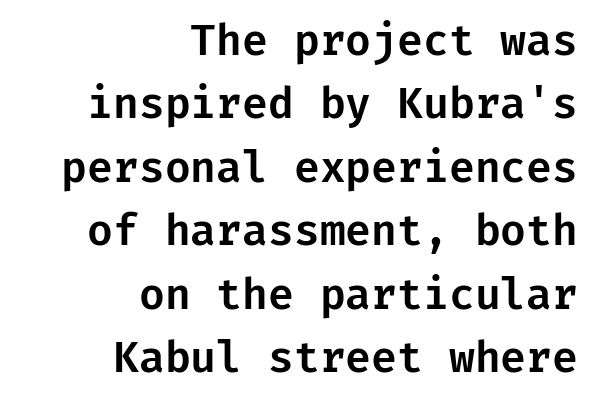
Regarding leading, the lines here are spaced in the standard way. Serif or sans? Sans — the stroke terminals are bare. Words float on clear page, feet unadorned. No extra tracking has been applied to these lines. The lettering stays uniformly vertical, giving the passage a roman look.
